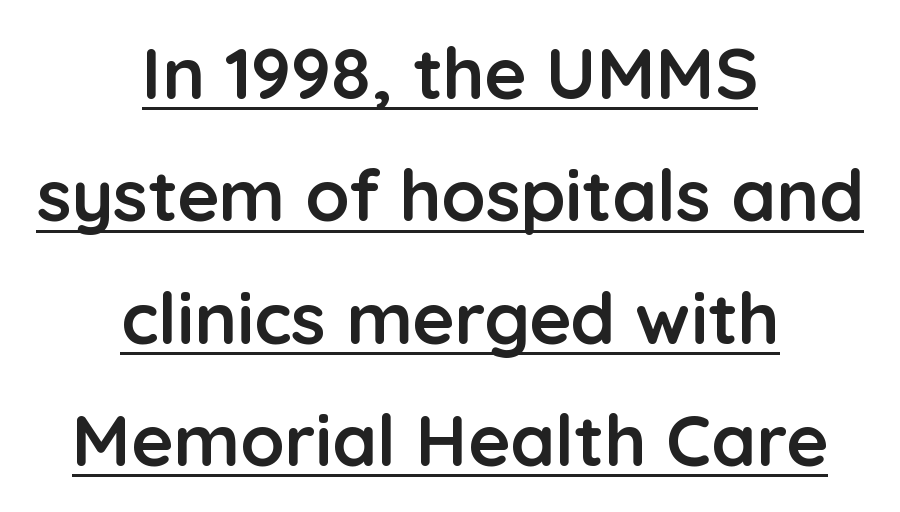
The face used here is a sans, in the tradition of grotesques and geometrics. Ascenders rise straight up at ninety degrees. This sample uses plain, unmodified letter spacing. The typesetter has applied underlining to the passage shown.
